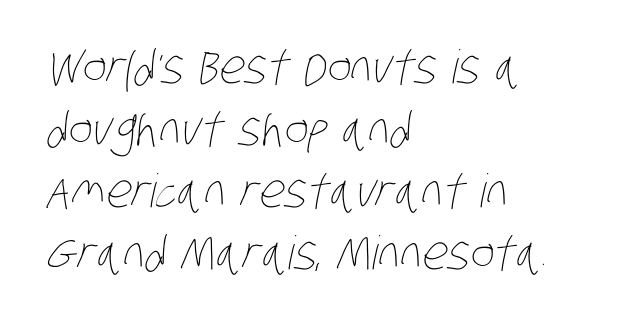
The image shows 46 px thin, condensed type; set left-aligned, normal line spacing (1.35x), normal letter spacing, not underlined; low stroke contrast and a large x-height.
